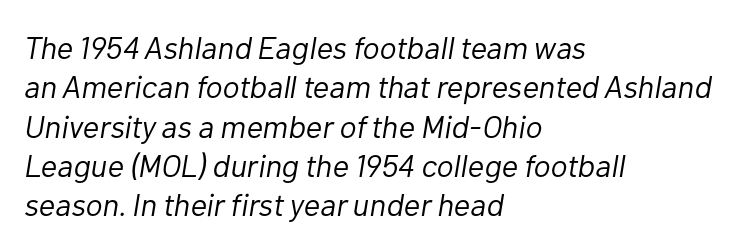
The image shows 32 px light type, italic (leaning right); set left-aligned, line spacing 1.23x, normal letter spacing, not underlined; low stroke contrast and a medium x-height.
